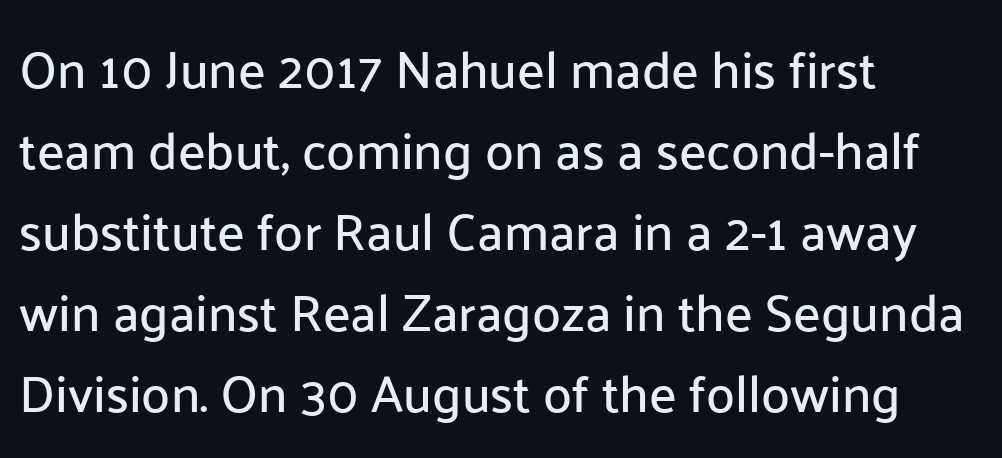
Q: Is the text italic (slanted)? A: No, it is upright.
Q: Is the typeface a serif or a sans-serif typeface? A: Sans-serif.
Q: Is the text underlined? A: No.
Q: How is the paragraph aligned? A: Left-aligned.
Q: Is the spacing between letters normal or unusually wide? A: Normal.
Q: Is the spacing between lines tight, normal or loose? A: Normal.
Q: Width (condensed, normal, or wide)? A: Normal.
Q: Stroke contrast? A: Low.
Q: x-height? A: Medium.
Q: Monospaced? A: No.
